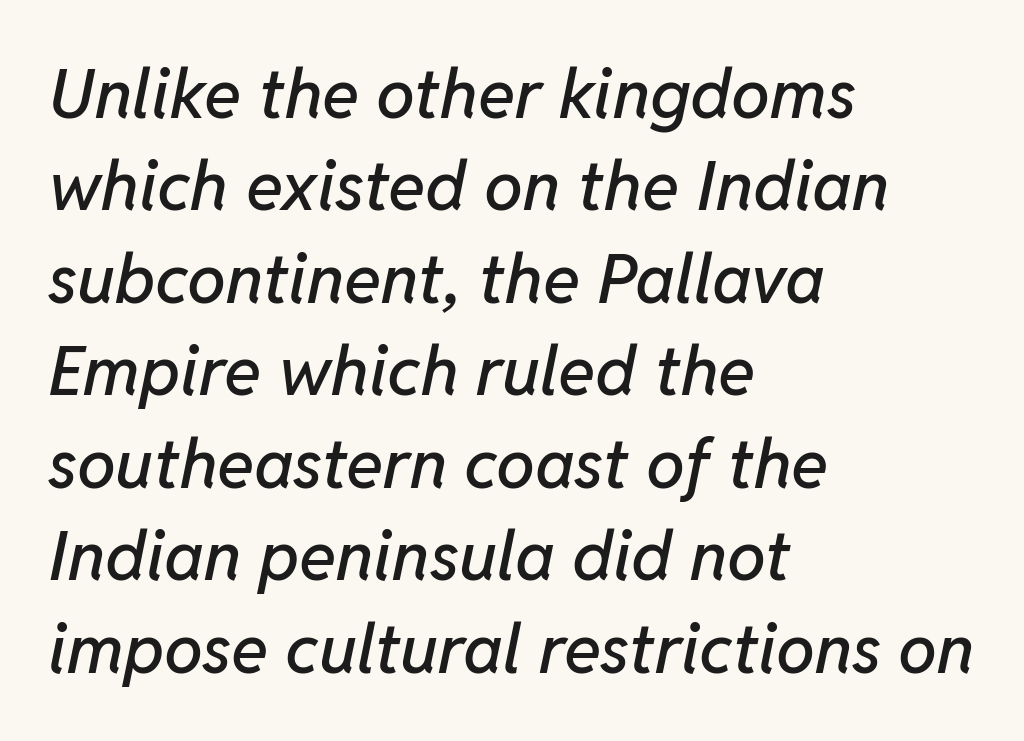
This block has exactly the height ordinary leading produces. Standard letterfit; no display-style spreading of the glyphs. The compositor pushed each line to the left boundary. Varying glyph widths throughout — classic text-font behaviour. Unmarked baselines from the first word to the last. Style check: oblique.
